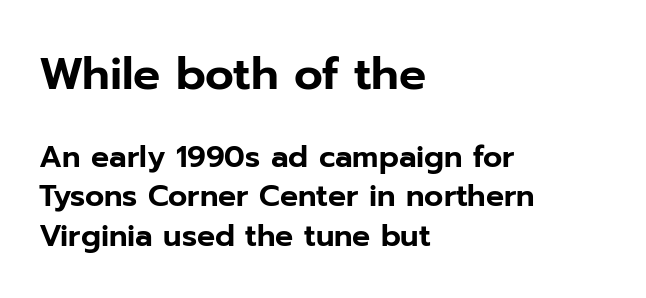
The typography opts for an upright posture over an oblique one. A clean baseline with only descenders dipping below it. Here the designer chose a conventional face with non-uniform glyph widths. Classification — sans serif. Each line starts at the same left margin while the right side varies.
